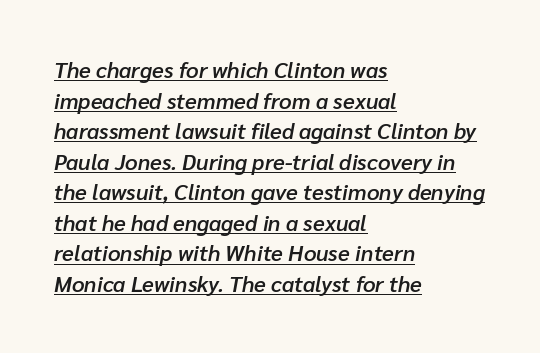
Set as a demibold, roughly 600 on the weight scale. This is underlined copy, the kind a proofreader might mark for attention. Would a proofreader flag this as italicized? Yes. What stands out about the letter spacing? Nothing — it is the standard amount. This sample is left-justified, so line endings fall wherever the words run out. If you measured baseline to baseline, you'd find a middling distance.
